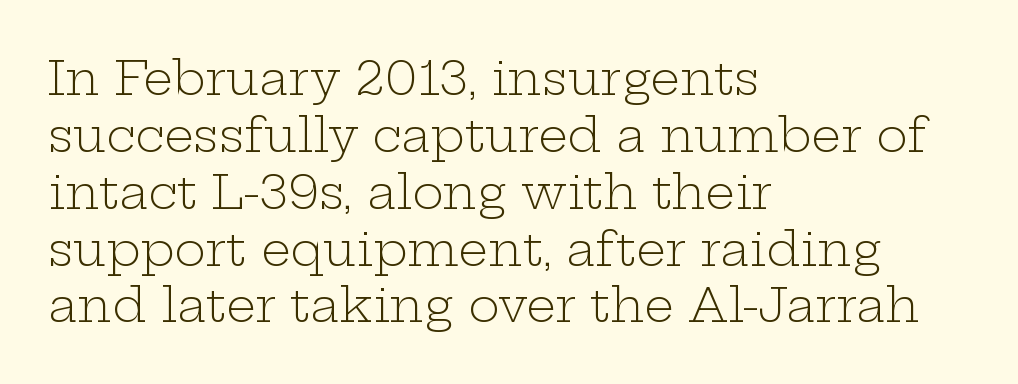
The image shows 47 px light, wide serif type, upright; set left-aligned, line spacing 1.21x, normal letter spacing, not underlined; low stroke contrast and a medium x-height.
